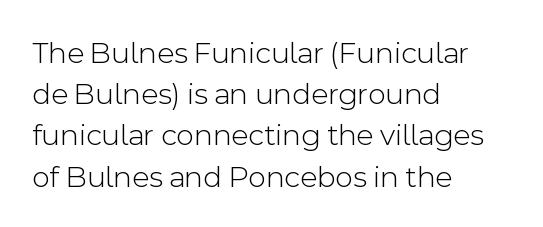
Do the characters align in a grid? No, the font is proportional. This rendering employs a face without finishing strokes, i.e., a sans-serif. Vertical stems look standard width or narrower in stroke. This is roman type, the default non-slanted kind. A typesetter would call this leading conventional body-copy spacing.
